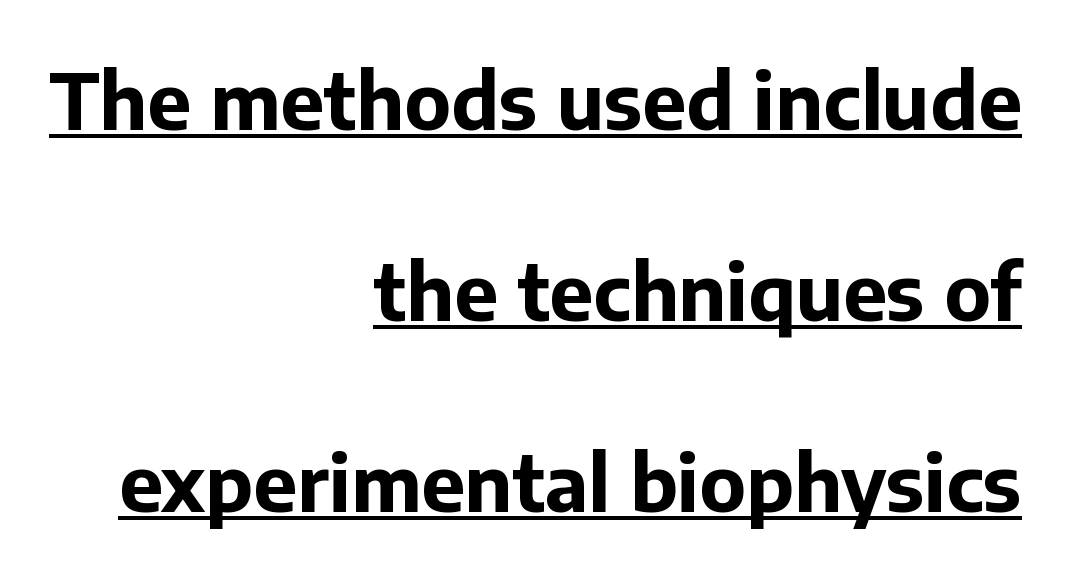
Q: Is the text bold? A: Yes.
Q: Is the text italic (slanted)? A: No, it is upright.
Q: Is the typeface a serif or a sans-serif typeface? A: Sans-serif.
Q: Is the text underlined? A: Yes.
Q: How is the paragraph aligned? A: Right-aligned.
Q: Is the spacing between letters normal or unusually wide? A: Normal.
Q: Is the spacing between lines tight, normal or loose? A: Loose.
Q: Width (condensed, normal, or wide)? A: Normal.
Q: Stroke contrast? A: Low.
Q: x-height? A: Medium.
Q: Monospaced? A: No.
